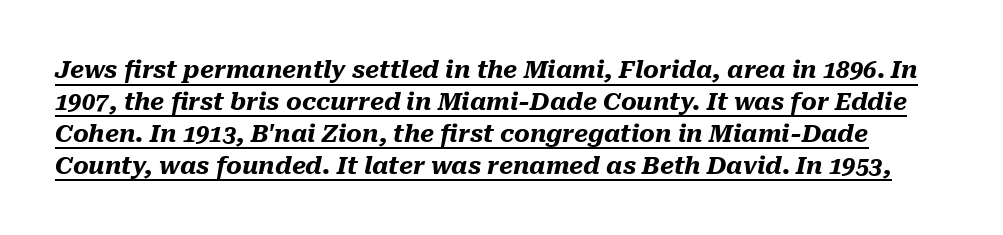
Q: Is the text bold? A: Yes.
Q: Is the text italic (slanted)? A: Yes, it leans right by about 10 degrees.
Q: Is the text underlined? A: Yes.
Q: Is the spacing between letters normal or unusually wide? A: Normal.
Q: Is the spacing between lines tight, normal or loose? A: Normal.
